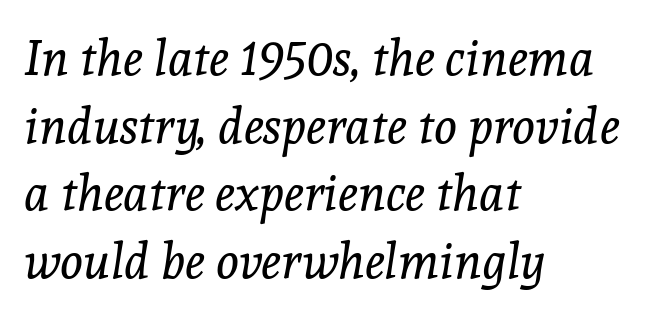
Style check: oblique. This reads as an unemphasized weight, regular at the heaviest. The text block is weighted toward the left margin, trailing off unevenly rightward. Compared with typical paragraphs, the rows here are spaced about the same.
